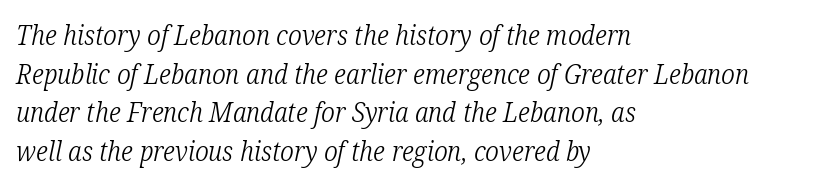
Q: Is the text bold? A: No.
Q: Is the text italic (slanted)? A: Yes, it leans right by about 12 degrees.
Q: Is the text underlined? A: No.
Q: How is the paragraph aligned? A: Left-aligned.
Q: Is the spacing between letters normal or unusually wide? A: Normal.
Q: Is the spacing between lines tight, normal or loose? A: Normal.
